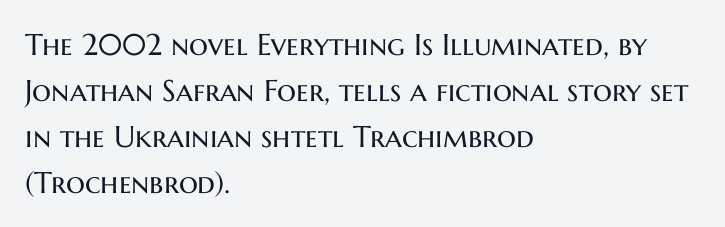
{"serif": "no", "italic": "no", "bold": "no", "weight": "regular", "width": "normal", "stroke_contrast": "medium", "x_height": "medium", "monospaced": "no", "underline": "no", "align": "left", "line_spacing": "normal", "line_spacing_ratio": 1.53, "letter_spacing": "normal", "letter_spacing_em": 0.0, "glyph_px": 30}
